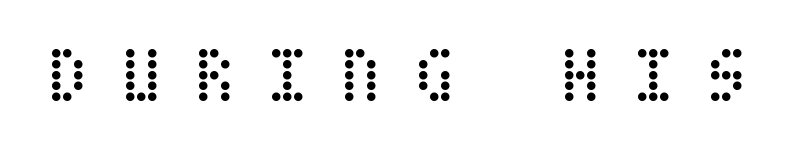
Q: Is the text bold? A: No.
Q: Is the text italic (slanted)? A: No, it is upright.
Q: Is the text underlined? A: No.
Q: Is the spacing between letters normal or unusually wide? A: Unusually wide.
Q: Width (condensed, normal, or wide)? A: Condensed.
Q: Stroke contrast? A: Low.
Q: x-height? A: Large.
